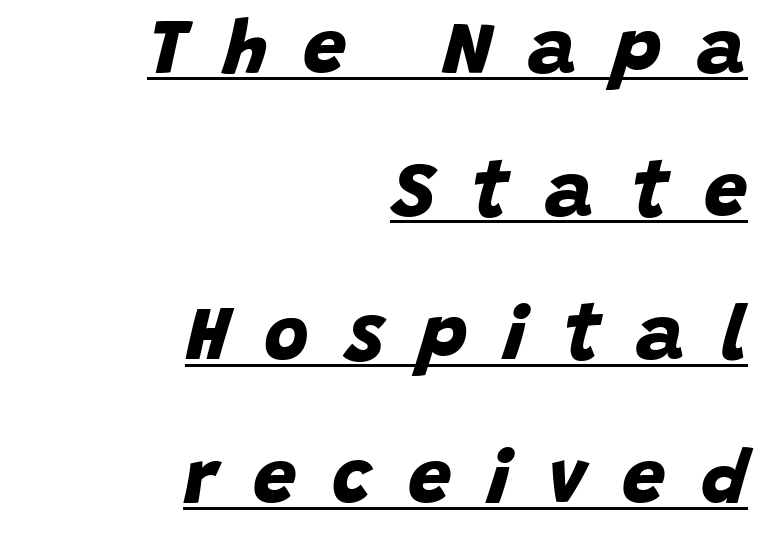
Between one letter and the next there's a generous, obvious gap. In terms of weight, the rendering is a true, heavy bold. Caption: multi-line text, flush right, ragged left. Do the characters align in a grid? No, the font is proportional.
